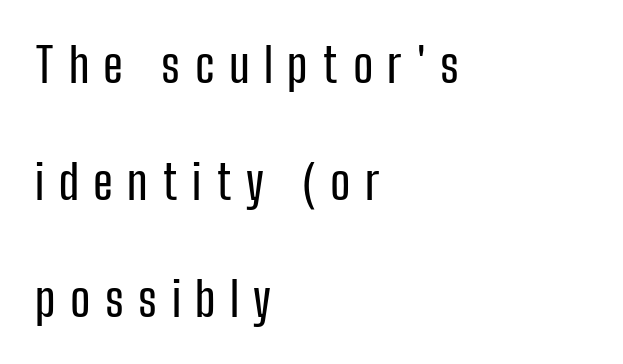
Spacing verdict: proportional, widths tailored to each character. Letters rest on an invisible, unmarked baseline. Interline gaps are noticeably wide in this sample. This is sans-serif lettering, the kind often seen on screens and signage.
